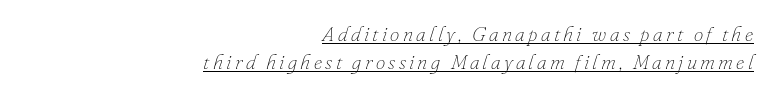
The image shows 21 px text type, italic (leaning right); set right-aligned, normal line spacing (1.31x), underlined.
